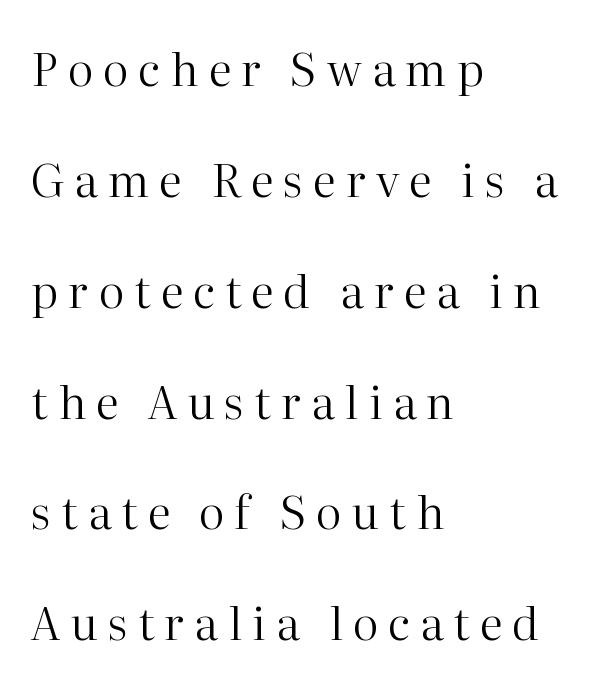
These lines are set flush left with a ragged right edge. These glyphs show unthickened strokes, regular width or finer. Honestly, the letter spacing is so wide it's the main thing you notice. Compared with typical paragraphs, the rows here are farther apart. Descenders hang freely into open space. Tall strokes in this sample are plumb rather than angled.
